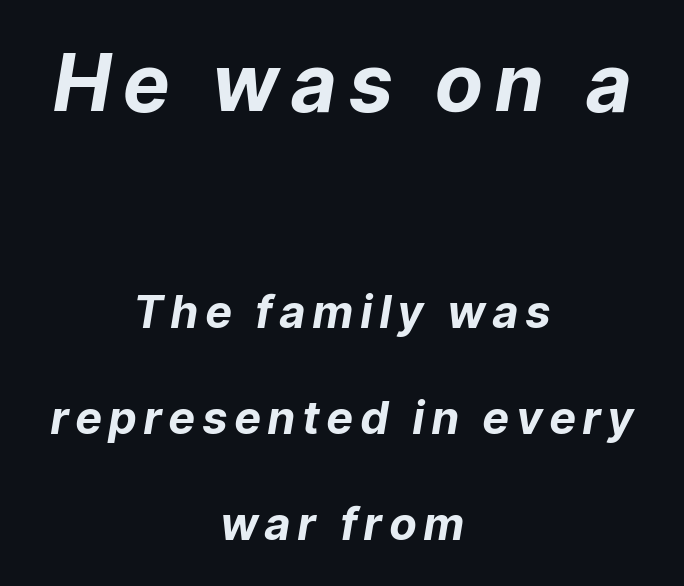
{"italic": "yes", "lean": "right", "slant_degrees": 9, "bold": "yes", "weight": "bold", "width": "normal", "stroke_contrast": "low", "x_height": "medium", "monospaced": "no", "underline": "no", "align": "center", "line_spacing": "loose", "line_spacing_ratio": 2.36, "larger_block": "first", "size_ratio": 1.76, "glyph_px": 79}
